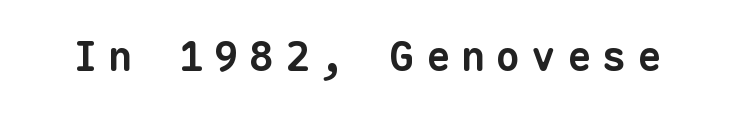
The image shows 41 px bold sans-serif type, monospaced; set unusually wide letter spacing (+0.26 em), not underlined; low stroke contrast and a medium x-height.
